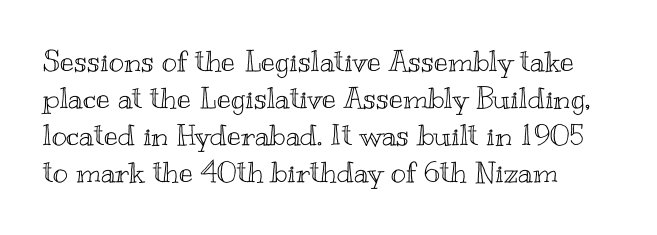
The image shows 29 px wide type, upright; set normal line spacing (1.28x), normal letter spacing, not underlined; a small x-height.
